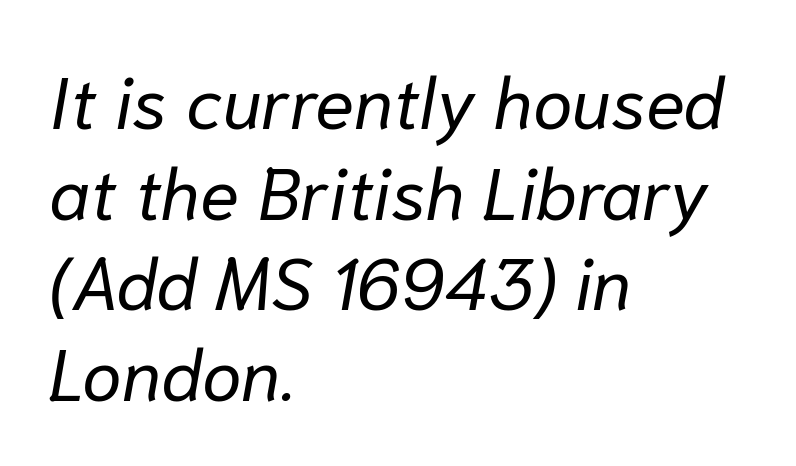
{"italic": "yes", "lean": "right", "slant_degrees": 10, "bold": "no", "weight": "regular", "width": "normal", "stroke_contrast": "low", "x_height": "medium", "monospaced": "no", "underline": "no", "align": "left", "line_spacing": "normal", "line_spacing_ratio": 1.26, "letter_spacing": "normal", "letter_spacing_em": 0.0, "glyph_px": 72}
